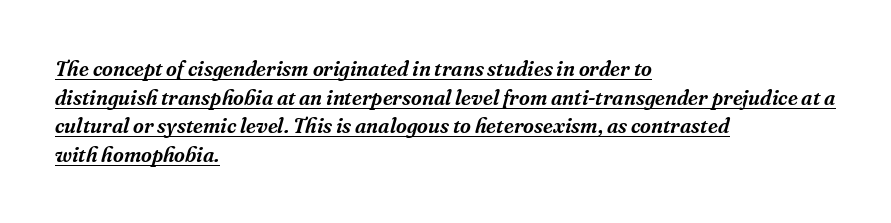
{"italic": "yes", "lean": "right", "slant_degrees": 16, "underline": "yes", "align": "left", "line_spacing": "normal", "line_spacing_ratio": 1.36, "letter_spacing": "normal", "letter_spacing_em": 0.0, "glyph_px": 21}
